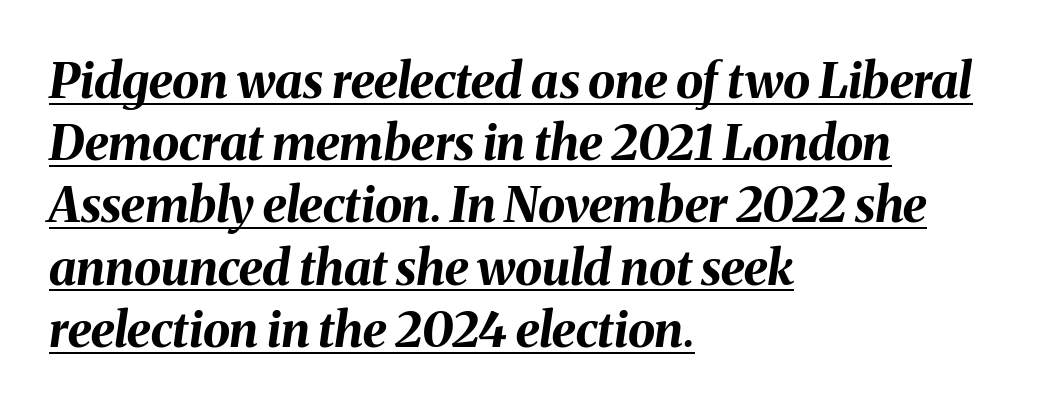
Q: Is the text bold? A: Yes.
Q: Is the text italic (slanted)? A: Yes, it leans right by about 8 degrees.
Q: Is the text underlined? A: Yes.
Q: How is the paragraph aligned? A: Left-aligned.
Q: Is the spacing between letters normal or unusually wide? A: Normal.
Q: Is the spacing between lines tight, normal or loose? A: Normal.
Q: Width (condensed, normal, or wide)? A: Normal.
Q: Stroke contrast? A: Medium.
Q: x-height? A: Medium.
Q: Monospaced? A: No.
